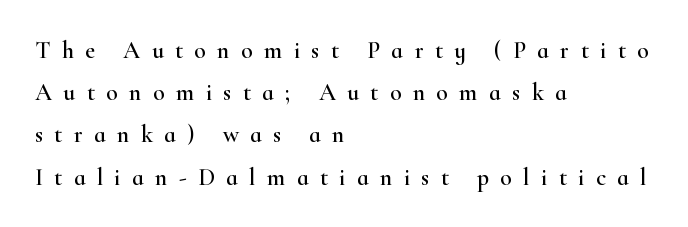
{"italic": "no", "underline": "no", "align": "left", "line_spacing_ratio": 1.76, "letter_spacing": "wide", "letter_spacing_em": 0.47, "glyph_px": 24}
